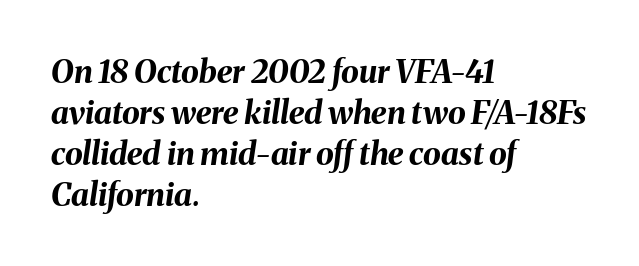
The image shows 32 px bold type, italic (leaning right); set left-aligned, normal line spacing (1.28x), normal letter spacing, not underlined; medium stroke contrast and a medium x-height.
